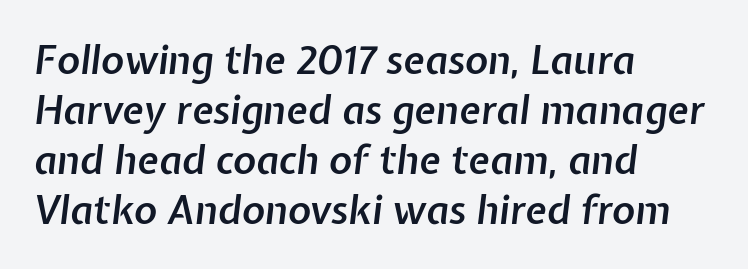
{"italic": "yes", "lean": "right", "slant_degrees": 7, "bold": "semi", "weight": "semibold", "width": "normal", "stroke_contrast": "low", "x_height": "medium", "monospaced": "no", "underline": "no", "align": "left", "line_spacing": "normal", "line_spacing_ratio": 1.28, "letter_spacing": "normal", "letter_spacing_em": 0.0, "glyph_px": 39}
